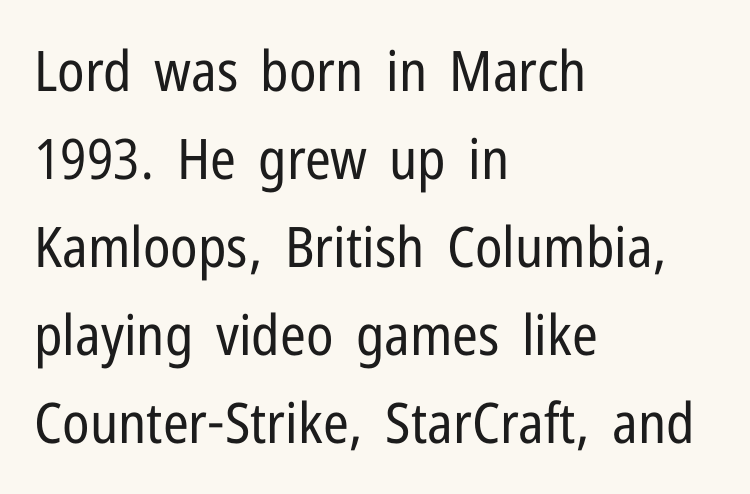
The image shows 56 px regular-weight, condensed sans-serif type, upright; set left-aligned, normal line spacing (1.57x), normal letter spacing, not underlined; low stroke contrast and a medium x-height.
